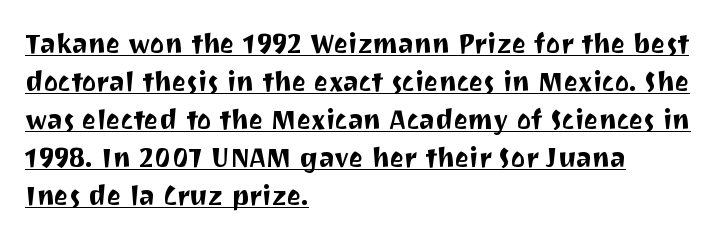
The paragraph shown leans on its left margin. There is no visible air inserted between adjacent glyphs. Honestly, the row spacing looks completely unremarkable. The letters stand straight up with perfectly vertical stems. The words here are underlined.
